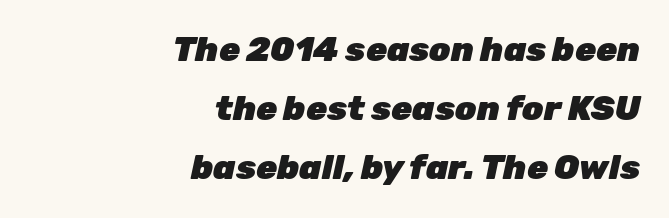
{"italic": "yes", "lean": "right", "slant_degrees": 12, "bold": "yes", "weight": "heavy", "width": "normal", "stroke_contrast": "low", "x_height": "medium", "monospaced": "no", "underline": "no", "align": "right", "line_spacing_ratio": 1.74, "letter_spacing": "normal", "letter_spacing_em": 0.0, "glyph_px": 34}
